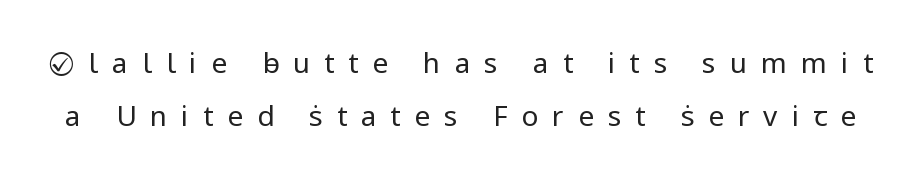
The image shows 28 px regular-weight sans-serif type, upright; set line spacing 1.89x, unusually wide letter spacing (+0.5 em), not underlined; low stroke contrast and a medium x-height.
